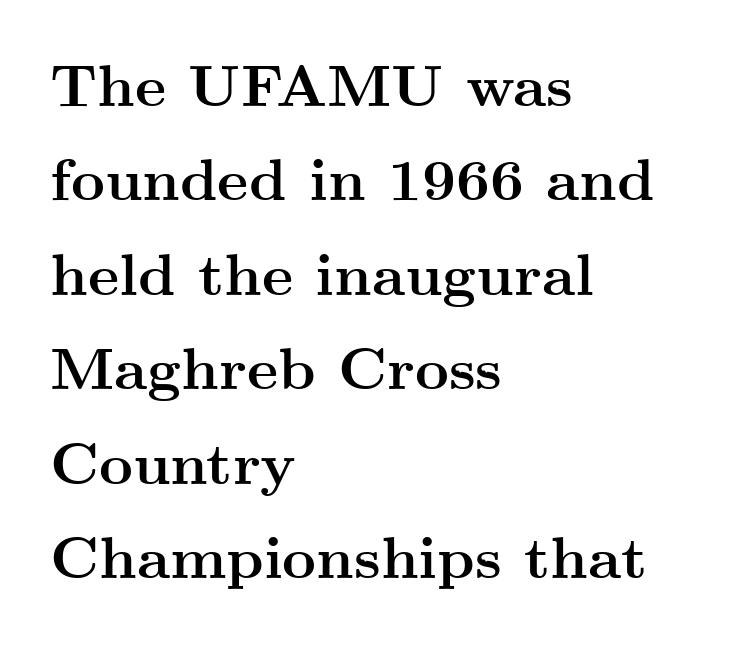
Is there much room between lines? A standard amount, neither cramped nor airy. Is this a fixed-width face? No — the glyphs have proportional, varying widths. In CSS terms this would be text-align: left. Any mark beneath the type? The region is blank. Does the lettering tilt? It doesn't — this is upright. Little horizontal feet cap the strokes, marking this as serif type.
